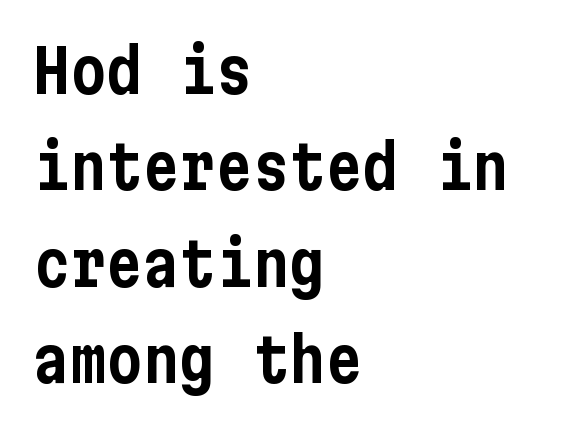
The image shows 61 px condensed sans-serif type, upright; set left-aligned, normal line spacing (1.58x), normal letter spacing, not underlined; low stroke contrast and a medium x-height.
